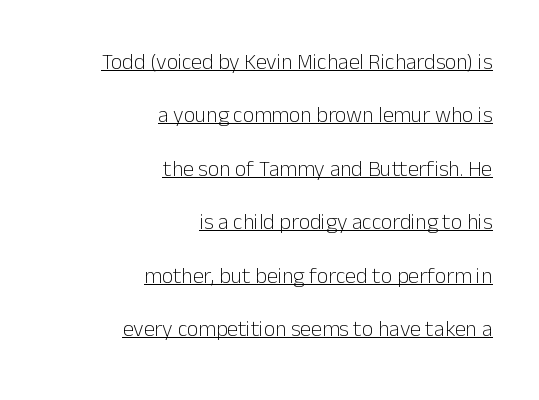
Q: Is the text bold? A: No.
Q: Is the text italic (slanted)? A: No, it is upright.
Q: Is the text underlined? A: Yes.
Q: How is the paragraph aligned? A: Right-aligned.
Q: Is the spacing between letters normal or unusually wide? A: Normal.
Q: Is the spacing between lines tight, normal or loose? A: Loose.
